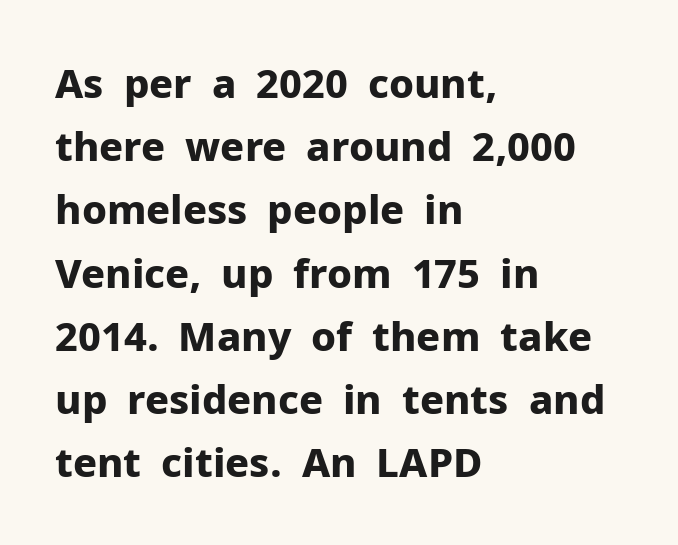
Do the characters align in a grid? No, the font is proportional. The glyphs in this specimen are sans serif. The passage shown is emphatically bold. Vertical spacing — default.
